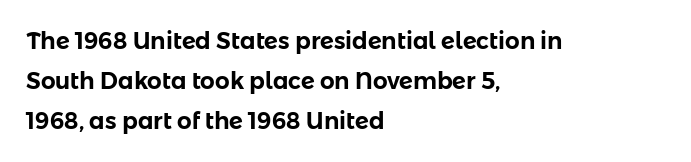
Does the copy run flush right? No — it runs flush left. Between one letter and the next there's only the usual sliver of space. Every character sits straight up, as roman type does. Each row of text sits above clean, open space.
